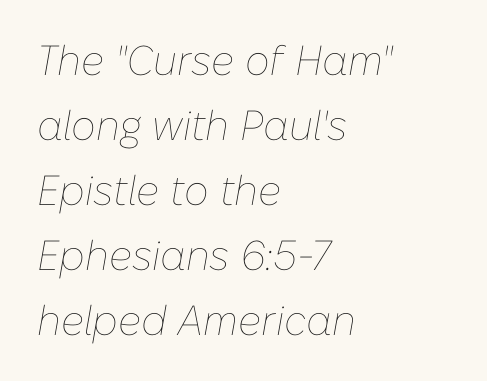
Q: Is the text bold? A: No.
Q: Is the text italic (slanted)? A: Yes, it leans right by about 10 degrees.
Q: Is the text underlined? A: No.
Q: How is the paragraph aligned? A: Left-aligned.
Q: Is the spacing between letters normal or unusually wide? A: Normal.
Q: Is the spacing between lines tight, normal or loose? A: Normal.
Q: Width (condensed, normal, or wide)? A: Normal.
Q: Stroke contrast? A: Low.
Q: x-height? A: Medium.
Q: Monospaced? A: No.
